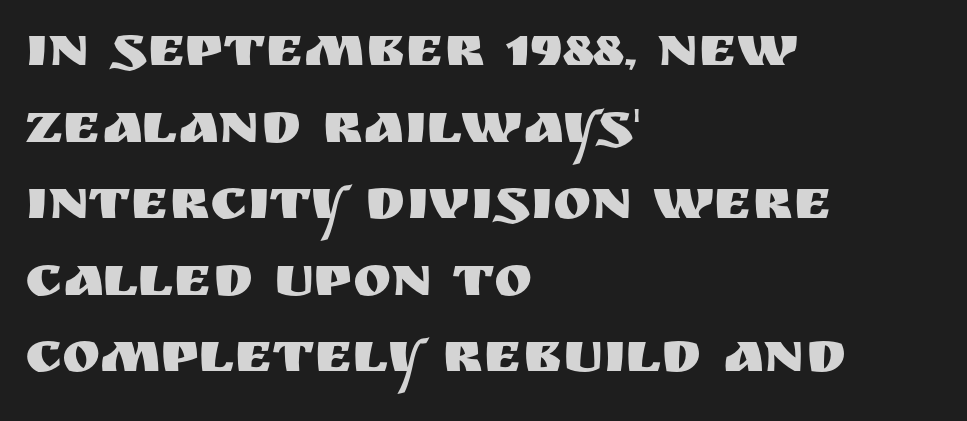
Q: Is the text italic (slanted)? A: No, it is upright.
Q: Is the typeface a serif or a sans-serif typeface? A: Sans-serif.
Q: Is the text underlined? A: No.
Q: How is the paragraph aligned? A: Left-aligned.
Q: Is the spacing between letters normal or unusually wide? A: Normal.
Q: Is the spacing between lines tight, normal or loose? A: Normal.
Q: Width (condensed, normal, or wide)? A: Normal.
Q: Stroke contrast? A: Medium.
Q: x-height? A: Large.
Q: Monospaced? A: No.
